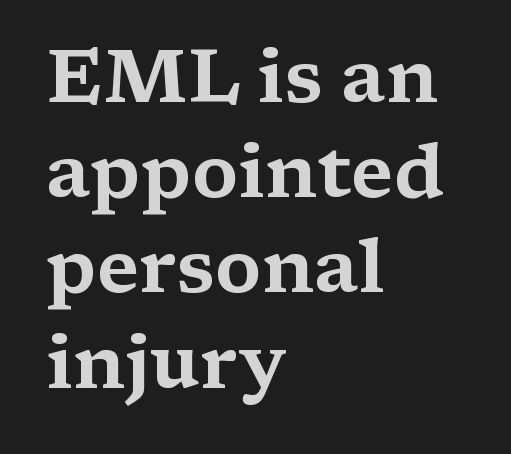
You can tell it's not italic because the verticals are truly vertical. Compared with typical body copy, the letter spacing here is the same. Glance below the letters and you will spot only blank space. The setting favours the left margin, as ordinary paragraphs usually do. Each letter's strokes conclude with small projecting serifs.
